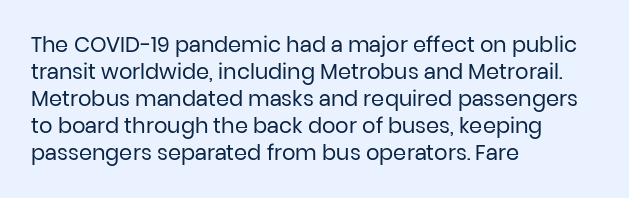
The image shows 21 px text type, upright; set left-aligned, normal line spacing (1.29x), normal letter spacing, not underlined.
